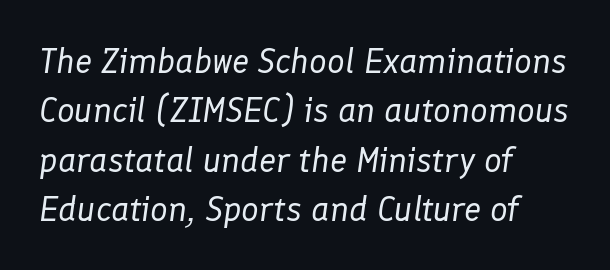
The image shows 35 px regular-weight type, italic (leaning right); set left-aligned, normal line spacing (1.41x), normal letter spacing, not underlined; low stroke contrast and a medium x-height.
